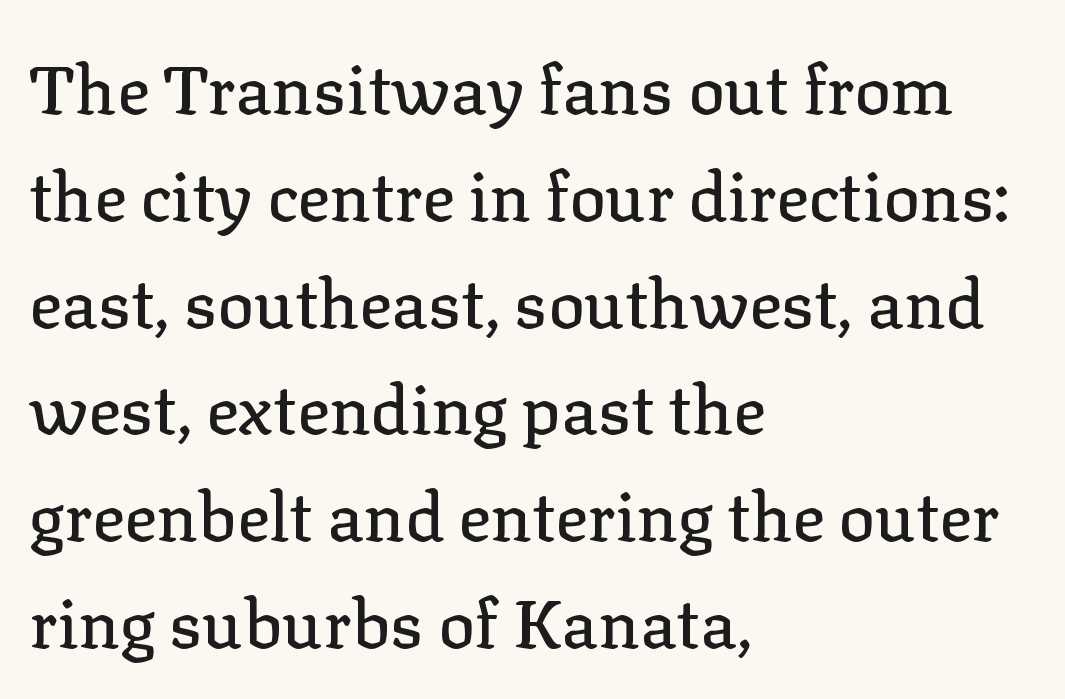
{"serif": "yes", "italic": "no", "width": "normal", "stroke_contrast": "low", "x_height": "medium", "monospaced": "no", "underline": "no", "align": "left", "line_spacing": "normal", "line_spacing_ratio": 1.57, "letter_spacing": "normal", "letter_spacing_em": 0.0, "glyph_px": 68}
